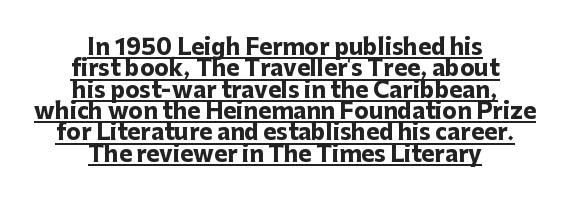
The image shows 22 px bold type, upright; set centered, tight line spacing (0.97x), normal letter spacing, underlined.
